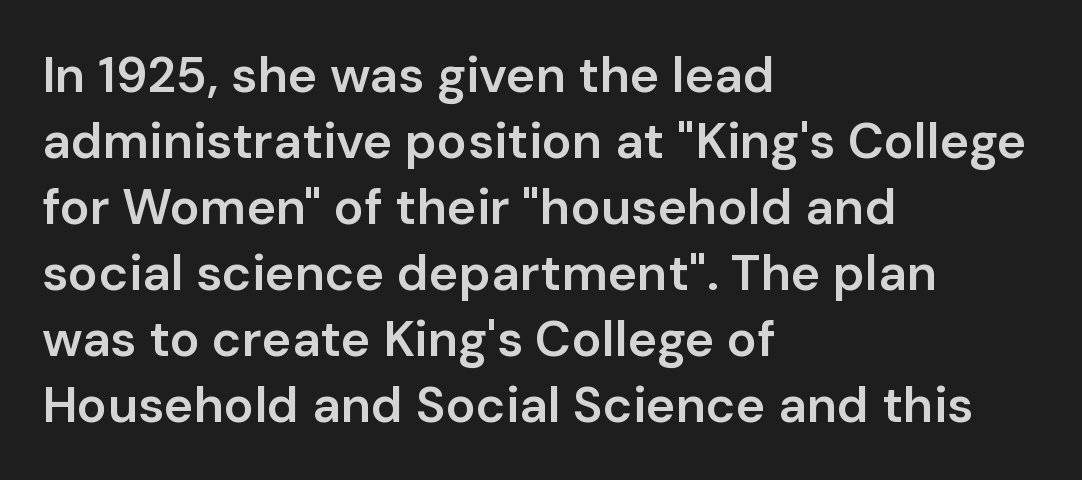
The type family on display is of the sans-serif kind. Check the space under the baseline: it is left empty. Short note: letters normally spaced. Strokes here are thickened, but only to semibold level. All the whitespace from short lines collects on the right. How would I describe the line gaps? Plain and ordinary.
